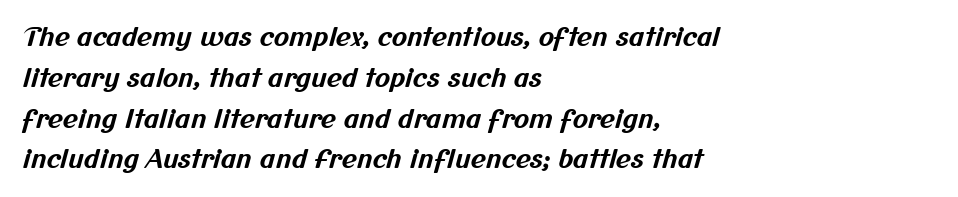
{"bold": "yes", "underline": "no", "align": "left", "line_spacing": "normal", "line_spacing_ratio": 1.57, "letter_spacing": "normal", "letter_spacing_em": 0.0, "glyph_px": 26}
